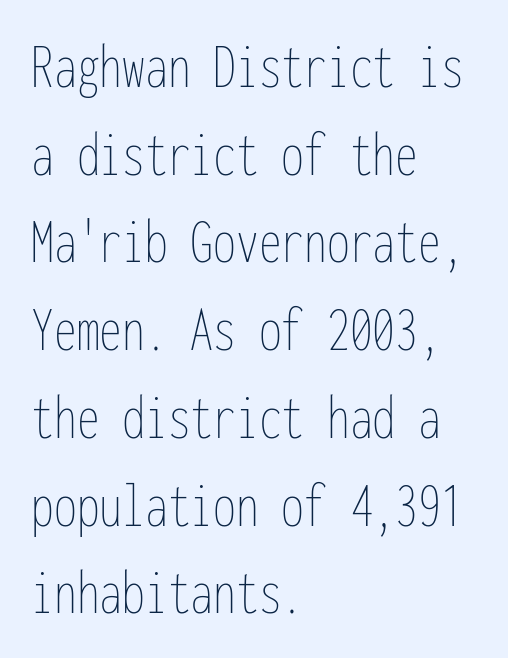
The image shows 65 px thin, condensed type, upright, monospaced; set left-aligned, normal line spacing (1.35x), normal letter spacing, not underlined; low stroke contrast and a medium x-height.
